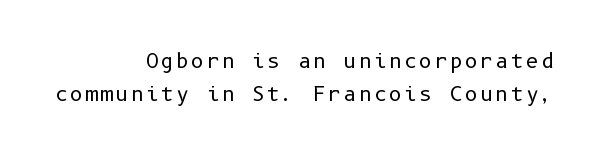
{"italic": "no", "bold": "no", "underline": "no", "align": "right", "line_spacing": "normal", "line_spacing_ratio": 1.67, "glyph_px": 20}
